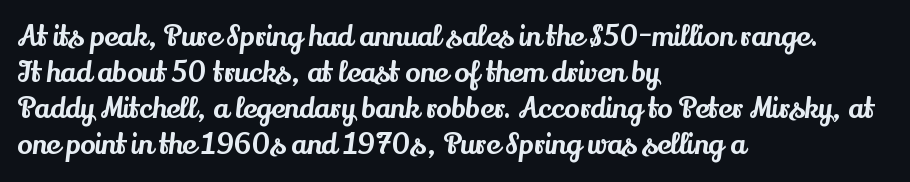
Here the glyphs are tracked normally, forming tight word shapes. The string is rendered with underlining switched off. Observe the serifs anchoring each vertical stroke in this sample. The paragraph has a hard left edge and a soft right edge.
